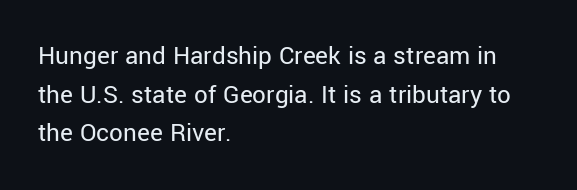
Stroke thickness stays within the range of a standard reading face or lighter. Notice how descenders clear the ascenders below comfortably — that's standard leading. There is no visible air inserted between adjacent glyphs. Casual observation: everything's shoved over to the left. The specimen omits any rule beneath the text block's lines. The letters stand straight up with perfectly vertical stems.
